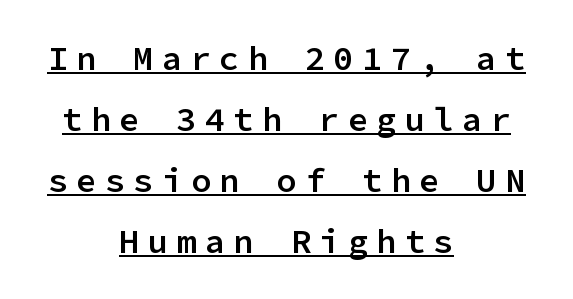
Is there an underline? Yes — a line sits under the letters. Each word looks stretched out because of the extra space between its letters. Reading down the block, each line starts at a different indent, mirrored at its end. A roman cut, with each character standing at attention. The letters march in equal steps, a hallmark of fixed-pitch type.
